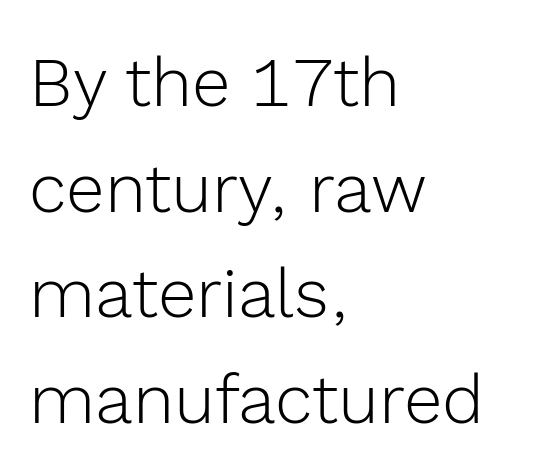
Q: Is the text bold? A: No.
Q: Is the text italic (slanted)? A: No, it is upright.
Q: Is the typeface a serif or a sans-serif typeface? A: Sans-serif.
Q: Is the text underlined? A: No.
Q: How is the paragraph aligned? A: Left-aligned.
Q: Is the spacing between letters normal or unusually wide? A: Normal.
Q: Is the spacing between lines tight, normal or loose? A: Normal.
Q: Width (condensed, normal, or wide)? A: Normal.
Q: x-height? A: Medium.
Q: Monospaced? A: No.
